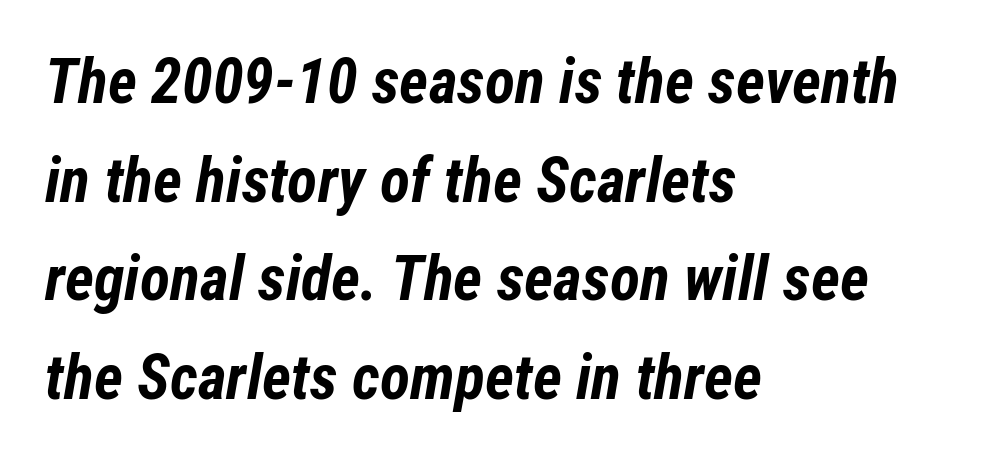
Glance below the letters and you will spot only blank space. A typesetter would call this leading conventional body-copy spacing. The passage shown is typed in a proportional face where columns would drift. Designer's note — italics engaged. Every letter is thick-stroked: bold, no question. The typesetter chose a ragged-right arrangement here.
